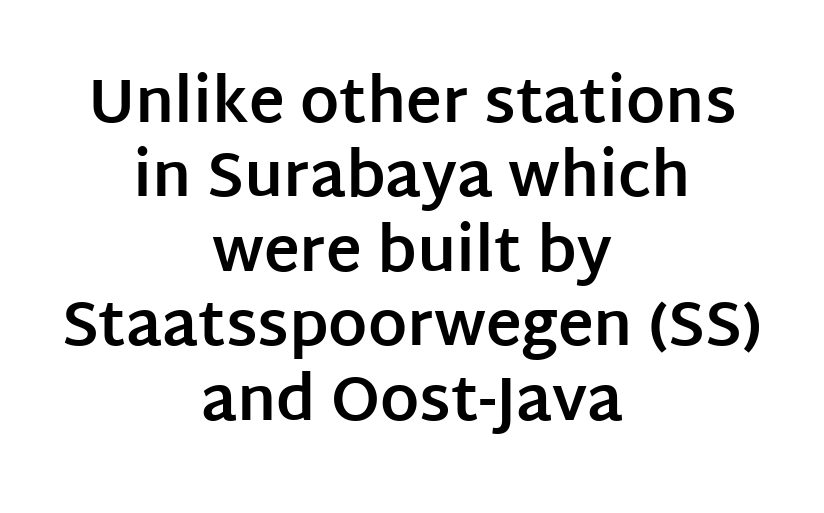
The image shows 61 px bold sans-serif type, upright; set centered, line spacing 1.22x, normal letter spacing, not underlined; low stroke contrast and a large x-height.
